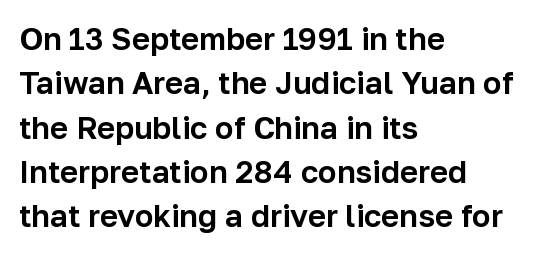
{"serif": "no", "italic": "no", "width": "normal", "stroke_contrast": "low", "x_height": "medium", "monospaced": "no", "underline": "no", "align": "left", "line_spacing": "normal", "line_spacing_ratio": 1.43, "letter_spacing": "normal", "letter_spacing_em": 0.0, "glyph_px": 31}
